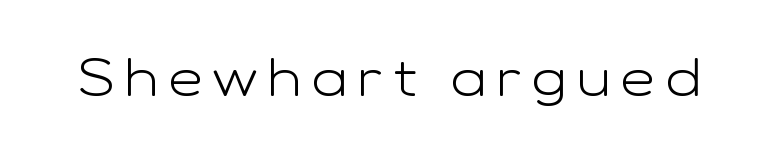
Q: Is the text bold? A: No.
Q: Is the text italic (slanted)? A: No, it is upright.
Q: Is the typeface a serif or a sans-serif typeface? A: Sans-serif.
Q: Is the text underlined? A: No.
Q: Width (condensed, normal, or wide)? A: Wide.
Q: Stroke contrast? A: Low.
Q: x-height? A: Medium.
Q: Monospaced? A: No.
